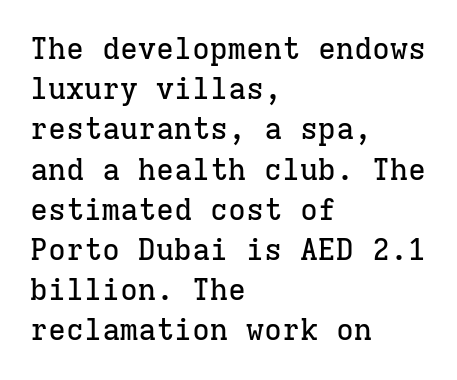
{"serif": "yes", "italic": "no", "width": "normal", "stroke_contrast": "low", "x_height": "medium", "monospaced": "yes", "underline": "no", "align": "left", "line_spacing": "normal", "line_spacing_ratio": 1.34, "letter_spacing": "normal", "letter_spacing_em": 0.0, "glyph_px": 30}
